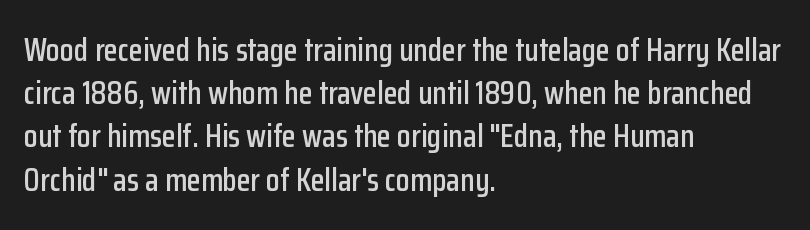
The image shows 32 px condensed sans-serif type, upright; set left-aligned, normal line spacing (1.35x), normal letter spacing, not underlined; low stroke contrast and a medium x-height.
